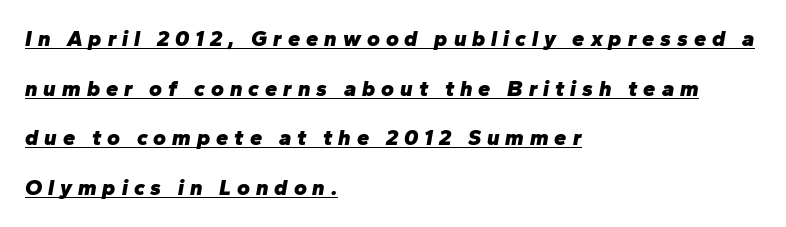
{"italic": "yes", "lean": "right", "slant_degrees": 10, "bold": "yes", "underline": "yes", "align": "left", "line_spacing": "loose", "line_spacing_ratio": 2.26, "letter_spacing": "wide", "letter_spacing_em": 0.27, "glyph_px": 22}
